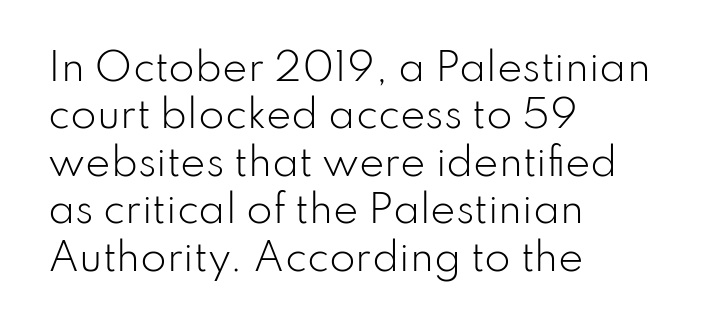
{"serif": "no", "italic": "no", "bold": "no", "weight": "light", "width": "normal", "stroke_contrast": "low", "x_height": "small", "monospaced": "no", "underline": "no", "align": "left", "line_spacing": "normal", "line_spacing_ratio": 1.25, "letter_spacing": "normal", "letter_spacing_em": 0.0, "glyph_px": 38}
